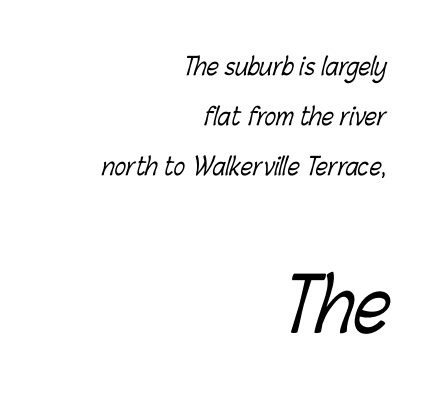
{"bold": "no", "weight": "light", "width": "condensed", "stroke_contrast": "low", "x_height": "medium", "monospaced": "no", "underline": "no", "align": "right", "line_spacing": "loose", "line_spacing_ratio": 2.09, "letter_spacing": "normal", "letter_spacing_em": 0.0, "larger_block": "second", "size_ratio": 3.04, "glyph_px": 73}
